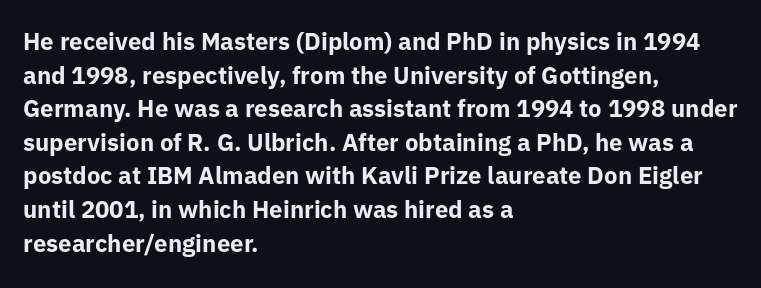
The image shows 24 px bold type, upright; set left-aligned, normal line spacing (1.4x), normal letter spacing, not underlined.
